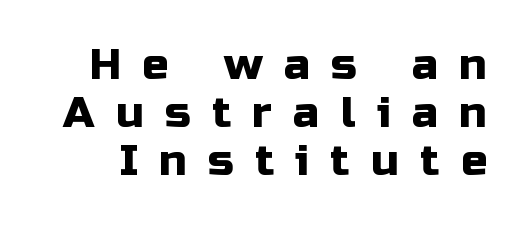
Q: Is the text italic (slanted)? A: No, it is upright.
Q: Is the typeface a serif or a sans-serif typeface? A: Sans-serif.
Q: Is the text underlined? A: No.
Q: Is the spacing between letters normal or unusually wide? A: Unusually wide.
Q: Is the spacing between lines tight, normal or loose? A: Tight.
Q: Width (condensed, normal, or wide)? A: Normal.
Q: Stroke contrast? A: Low.
Q: x-height? A: Medium.
Q: Monospaced? A: No.
